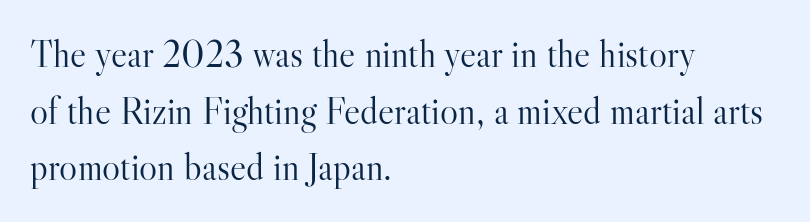
The image shows 38 px light serif type, upright; set left-aligned, normal line spacing (1.49x), normal letter spacing, not underlined; high stroke contrast and a small x-height.
